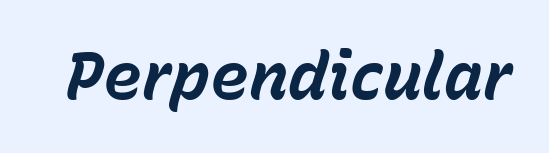
The image shows 65 px bold type, italic (leaning right); set normal letter spacing, not underlined; low stroke contrast and a medium x-height.
